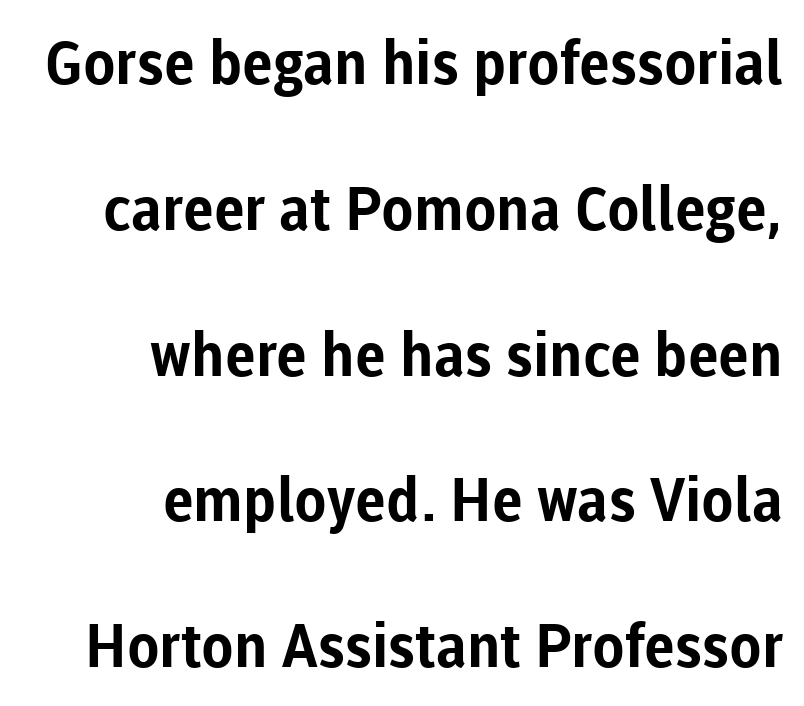
The image shows 60 px bold sans-serif type, upright; set right-aligned, loose line spacing (2.43x), normal letter spacing, not underlined; low stroke contrast and a medium x-height.
